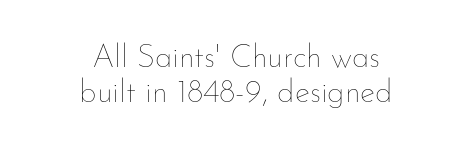
{"italic": "no", "bold": "no", "weight": "thin", "width": "normal", "stroke_contrast": "low", "x_height": "small", "monospaced": "no", "underline": "no", "align": "center", "line_spacing": "tight", "line_spacing_ratio": 1.09, "letter_spacing": "normal", "letter_spacing_em": 0.0, "glyph_px": 32}
